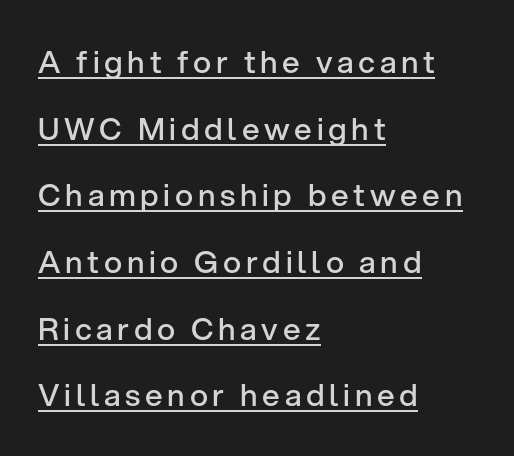
The lines in this sample share a left origin and differ only in where they stop. Rendered with straight, roman letterforms. Stroke terminals: plain, sans-serif. These lines stand farther apart than default settings would place them. Emphasis is given by a line drawn under the lettering. Looks like regular typesetting: each glyph gets only the width it needs.
